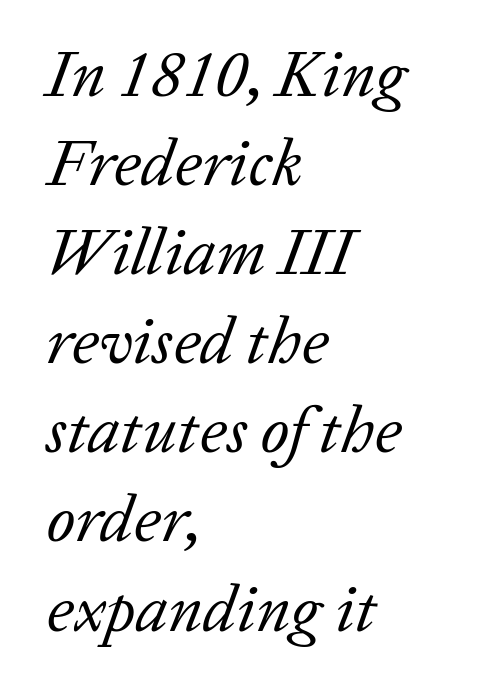
The image shows 66 px regular-weight serif type, italic (leaning right); set left-aligned, normal line spacing (1.35x), normal letter spacing, not underlined; low stroke contrast and a medium x-height.
